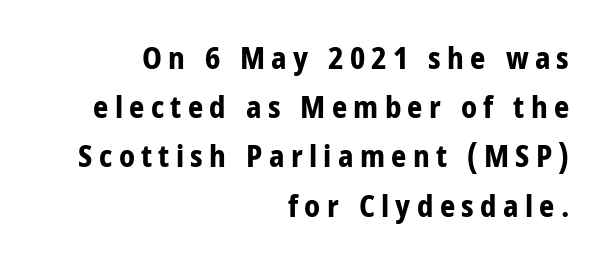
{"serif": "no", "italic": "no", "bold": "yes", "weight": "bold", "width": "condensed", "stroke_contrast": "low", "x_height": "large", "monospaced": "no", "underline": "no", "align": "right", "line_spacing": "normal", "line_spacing_ratio": 1.64, "letter_spacing": "wide", "letter_spacing_em": 0.21, "glyph_px": 30}
